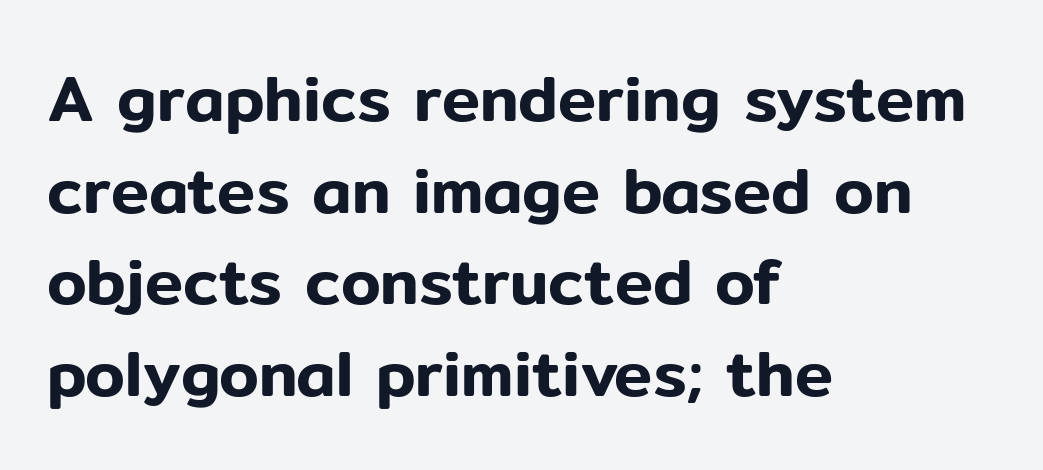
The font's upright variant was chosen for this text. Observe the absence of serifs on each vertical stroke in this sample. The face used here is proportionally spaced, like ordinary book or web type. The strip under each line holds only bare page.
